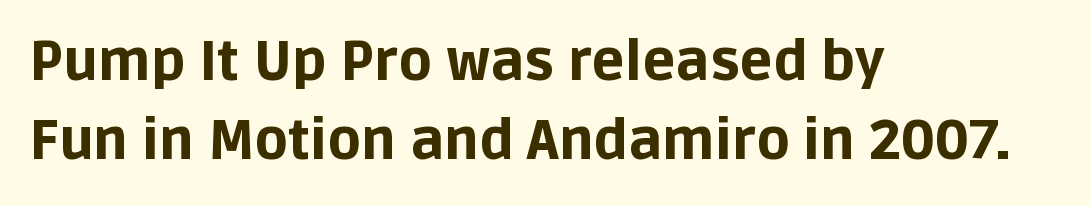
Q: Is the text bold? A: Yes.
Q: Is the text italic (slanted)? A: No, it is upright.
Q: Is the typeface a serif or a sans-serif typeface? A: Sans-serif.
Q: Is the text underlined? A: No.
Q: How is the paragraph aligned? A: Left-aligned.
Q: Is the spacing between letters normal or unusually wide? A: Normal.
Q: Is the spacing between lines tight, normal or loose? A: Normal.
Q: Width (condensed, normal, or wide)? A: Normal.
Q: Stroke contrast? A: Low.
Q: x-height? A: Large.
Q: Monospaced? A: No.
